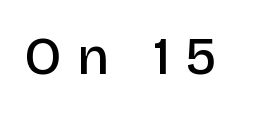
The image shows 53 px semibold sans-serif type, upright; set unusually wide letter spacing (+0.29 em), not underlined; low stroke contrast and a large x-height.
